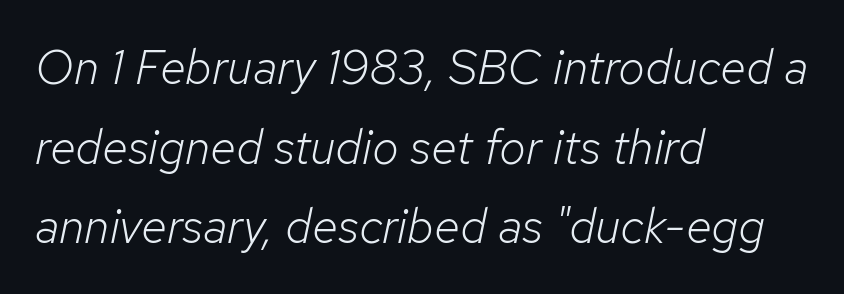
Q: Is the text bold? A: No.
Q: Is the text italic (slanted)? A: Yes, it leans right by about 12 degrees.
Q: Is the text underlined? A: No.
Q: How is the paragraph aligned? A: Left-aligned.
Q: Is the spacing between letters normal or unusually wide? A: Normal.
Q: Is the spacing between lines tight, normal or loose? A: Normal.
Q: Width (condensed, normal, or wide)? A: Normal.
Q: Stroke contrast? A: Low.
Q: x-height? A: Medium.
Q: Monospaced? A: No.
